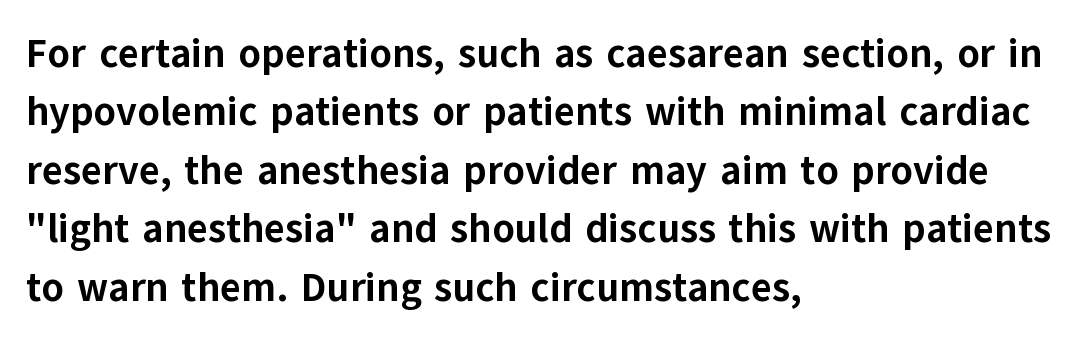
The compositor pushed each line to the left boundary. Caption: standard tracking, unaltered. A clean baseline with only descenders dipping below it. Varying glyph widths throughout — classic text-font behaviour. Reading down the column, the eye jumps a familiar distance to each next line. A dark, heavy texture on the line: the type is bold.
